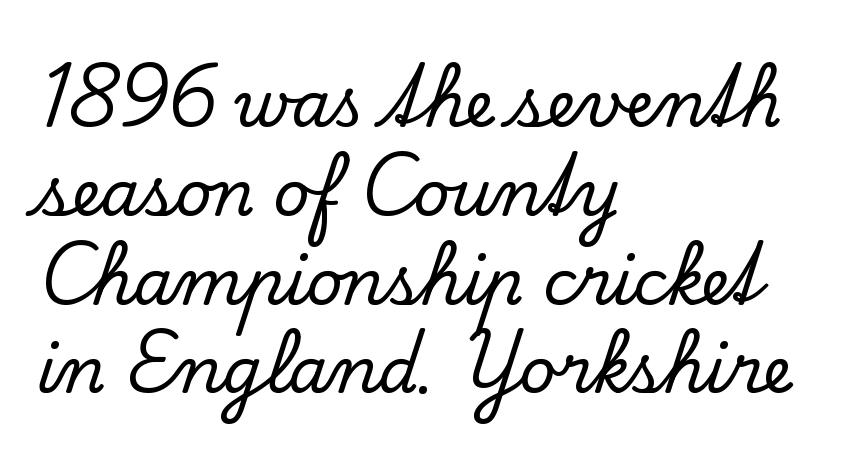
The image shows 63 px serif type; set left-aligned, normal line spacing (1.41x), normal letter spacing, not underlined; low stroke contrast and a small x-height.
